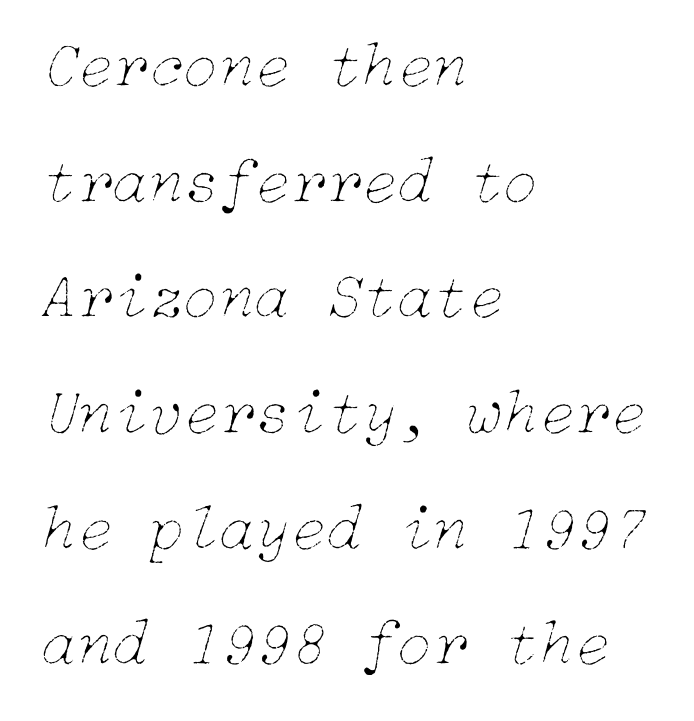
{"italic": "yes", "lean": "right", "slant_degrees": 15, "bold": "no", "weight": "thin", "width": "normal", "stroke_contrast": "low", "x_height": "medium", "underline": "no", "align": "left", "line_spacing_ratio": 1.78, "letter_spacing": "normal", "letter_spacing_em": 0.0, "glyph_px": 65}
